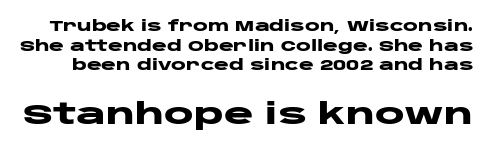
Q: Is the text bold? A: Yes.
Q: Is the text italic (slanted)? A: No, it is upright.
Q: Is the typeface a serif or a sans-serif typeface? A: Sans-serif.
Q: Is the text underlined? A: No.
Q: Is the spacing between letters normal or unusually wide? A: Normal.
Q: Is the spacing between lines tight, normal or loose? A: Normal.
Q: Which block of text is set in a larger size, the first (top) or the second (bottom)? A: The second (bottom) one.
Q: Width (condensed, normal, or wide)? A: Wide.
Q: Stroke contrast? A: Low.
Q: x-height? A: Large.
Q: Monospaced? A: No.
